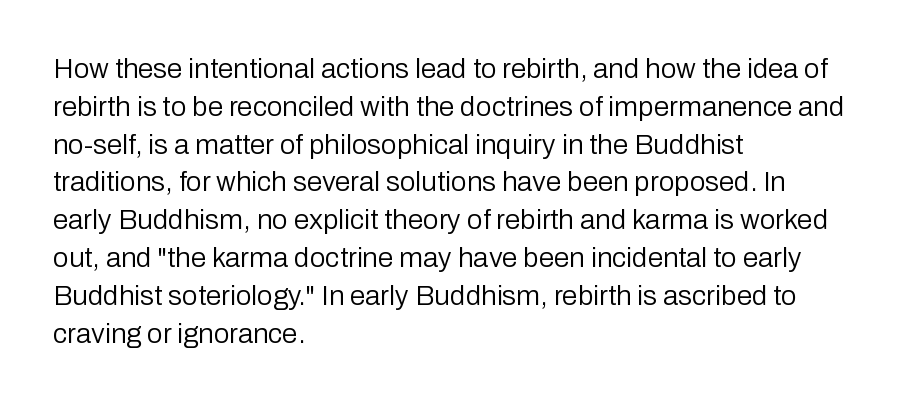
The image shows 28 px regular-weight sans-serif type, upright; set left-aligned, normal line spacing (1.35x), normal letter spacing, not underlined; low stroke contrast and a medium x-height.
